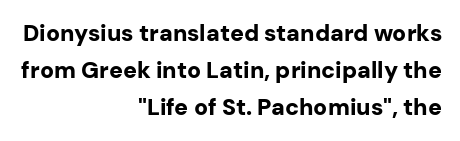
Inter-character spacing is left at the font's built-in metrics. Descenders hang freely into open space. These lines stack with their right ends in a neat column. In terms of leading, this rendering sits right in the middle. The glyphs have the mass of a bold cut.
